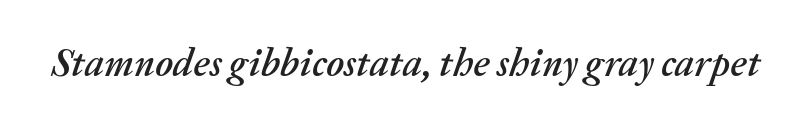
Q: Is the text italic (slanted)? A: Yes, it leans right by about 20 degrees.
Q: Is the text underlined? A: No.
Q: Is the spacing between letters normal or unusually wide? A: Normal.
Q: Width (condensed, normal, or wide)? A: Normal.
Q: Stroke contrast? A: Medium.
Q: x-height? A: Medium.
Q: Monospaced? A: No.
